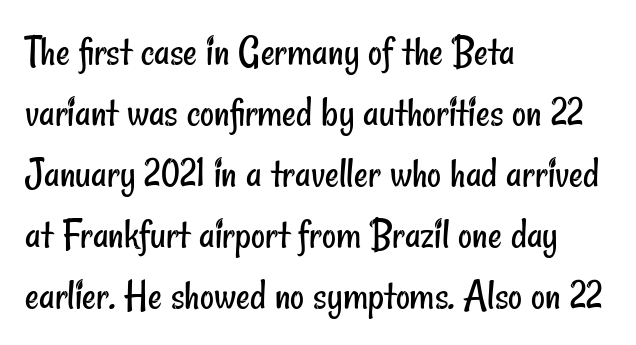
{"serif": "no", "bold": "no", "weight": "regular", "width": "condensed", "stroke_contrast": "low", "x_height": "small", "monospaced": "no", "underline": "no", "align": "left", "line_spacing": "normal", "line_spacing_ratio": 1.42, "letter_spacing": "normal", "letter_spacing_em": 0.0, "glyph_px": 43}
